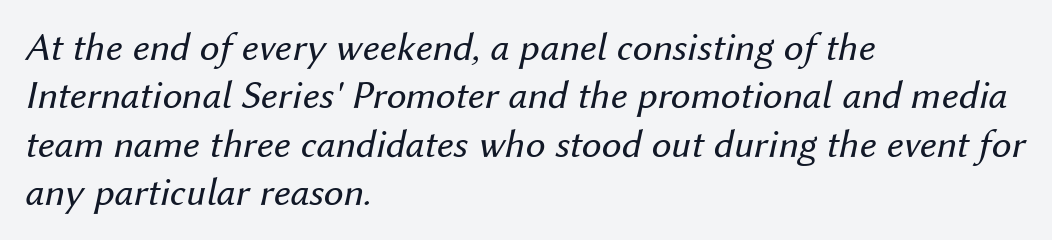
The letters advance in unequal steps, a hallmark of proportional type. Check the space under the baseline: it is left empty. The typography opts for an oblique posture over an upright one. The setting favours the left margin, as ordinary paragraphs usually do.
